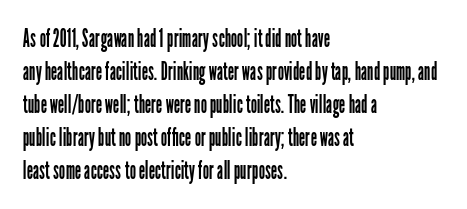
The image shows 25 px text type, upright; set left-aligned, normal line spacing (1.32x), normal letter spacing, not underlined.
